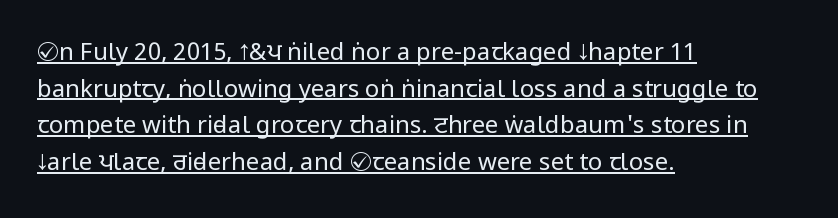
Somebody hit Ctrl+U on this one — the words are underlined. Characters remain perfectly vertical along every line. Reading down the block, your eye returns to a fixed left position each line. The letters sit at their default tracking, neither squeezed nor spread. Summary of vertical rhythm: regular, with standard interline spacing. Stroke mass is kept to a normal reading level or below.
